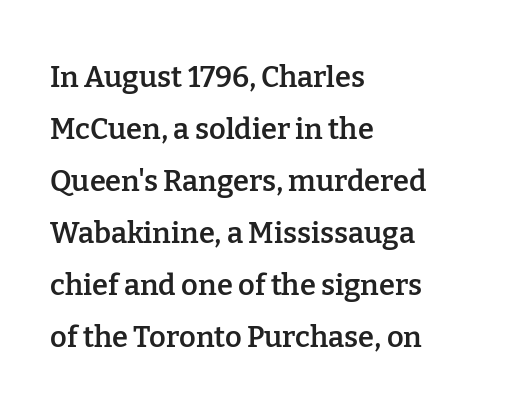
The image shows 29 px semibold serif type, upright; set left-aligned, line spacing 1.79x, normal letter spacing, not underlined; low stroke contrast and a medium x-height.
